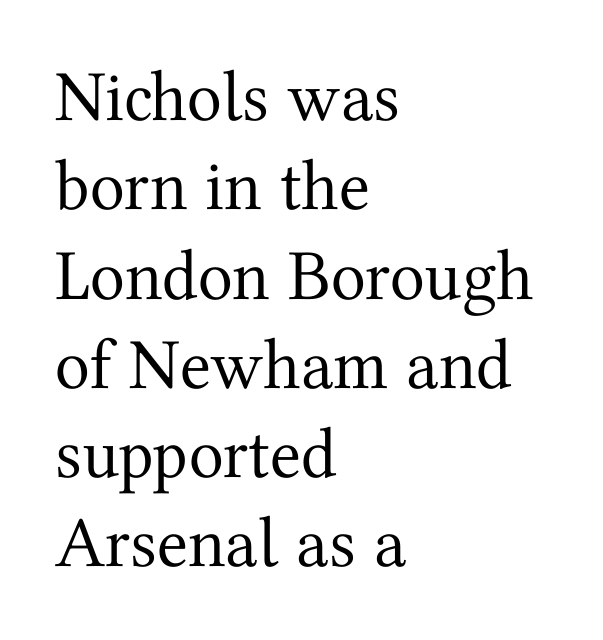
The image shows 72 px regular-weight serif type, upright; set left-aligned, line spacing 1.24x, normal letter spacing, not underlined; medium stroke contrast and a medium x-height.
